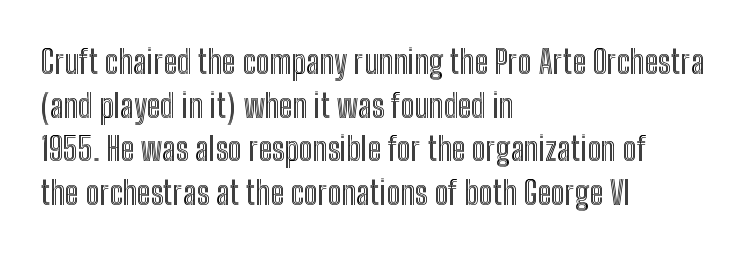
{"italic": "no", "width": "condensed", "x_height": "medium", "monospaced": "no", "underline": "no", "align": "left", "line_spacing": "normal", "line_spacing_ratio": 1.32, "letter_spacing": "normal", "letter_spacing_em": 0.0, "glyph_px": 33}
